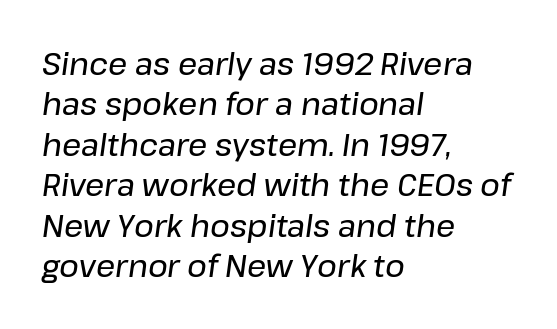
Decoration check: the copy has no underline. Each word holds together tightly as a unit, with standard inter-letter gaps. Think of a printed novel: that variable character pitch is what you see here. These lines sit exactly where default settings would place them.
